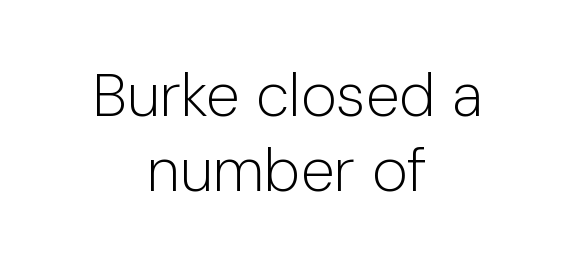
The passage shown is typeset with a sans-serif family. Proportional: the letters do not fall into vertical columns. Letters have the restrained weight of plain body copy at most. Clear beneath every line of the passage. This is roman type, the default non-slanted kind. Standard letterfit; no display-style spreading of the glyphs.
